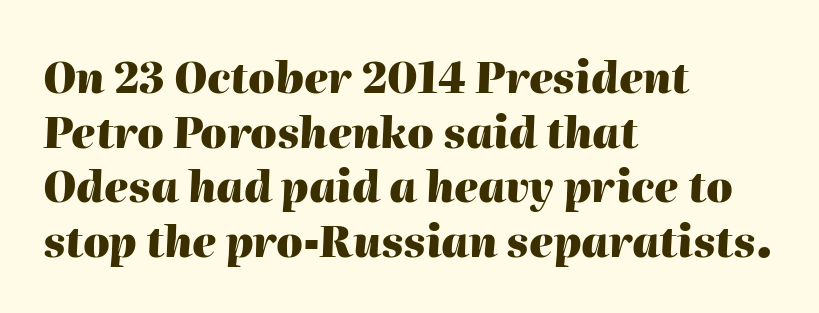
{"italic": "yes", "lean": "right", "slant_degrees": 2, "bold": "yes", "weight": "heavy", "width": "normal", "stroke_contrast": "high", "x_height": "medium", "monospaced": "no", "underline": "no", "align": "left", "line_spacing": "normal", "line_spacing_ratio": 1.3, "letter_spacing": "normal", "letter_spacing_em": 0.0, "glyph_px": 42}
